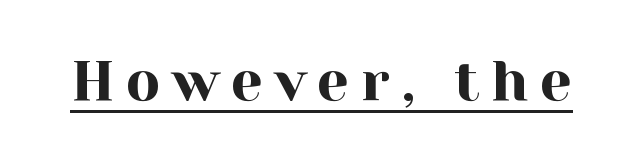
Here the designer chose a conventional face with non-uniform glyph widths. These lines are composed in type with serifs. You could only call the tracking loose — the letters float apart. No italicization has been applied; the sample stays upright. A continuous stroke trails under the words, as in a hyperlink.
